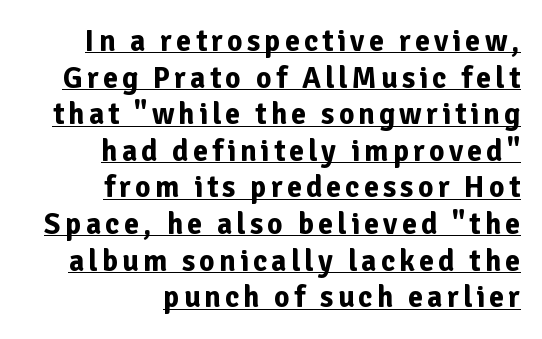
Q: Is the text bold? A: Yes.
Q: Is the text italic (slanted)? A: No, it is upright.
Q: Is the typeface a serif or a sans-serif typeface? A: Sans-serif.
Q: Is the text underlined? A: Yes.
Q: How is the paragraph aligned? A: Right-aligned.
Q: Width (condensed, normal, or wide)? A: Normal.
Q: Stroke contrast? A: Low.
Q: x-height? A: Medium.
Q: Monospaced? A: No.
